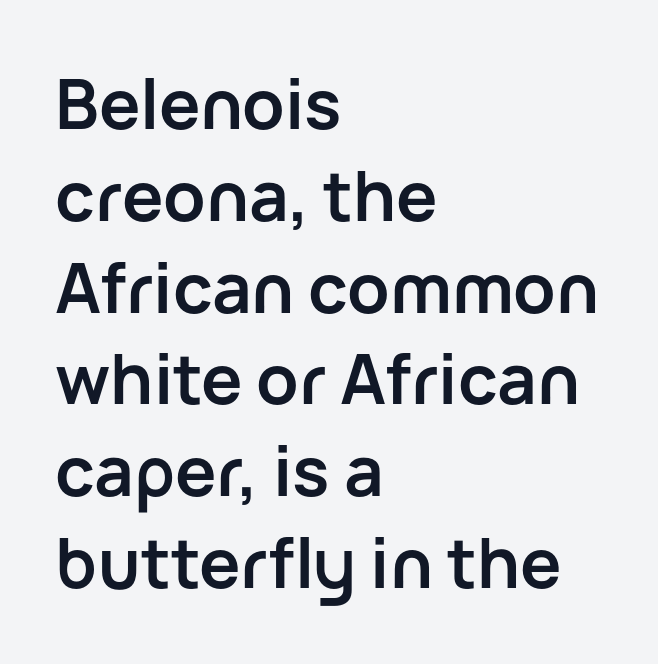
{"serif": "no", "italic": "no", "bold": "yes", "weight": "semibold", "width": "normal", "stroke_contrast": "low", "x_height": "medium", "monospaced": "no", "underline": "no", "align": "left", "line_spacing": "normal", "line_spacing_ratio": 1.33, "letter_spacing": "normal", "letter_spacing_em": 0.0, "glyph_px": 69}
